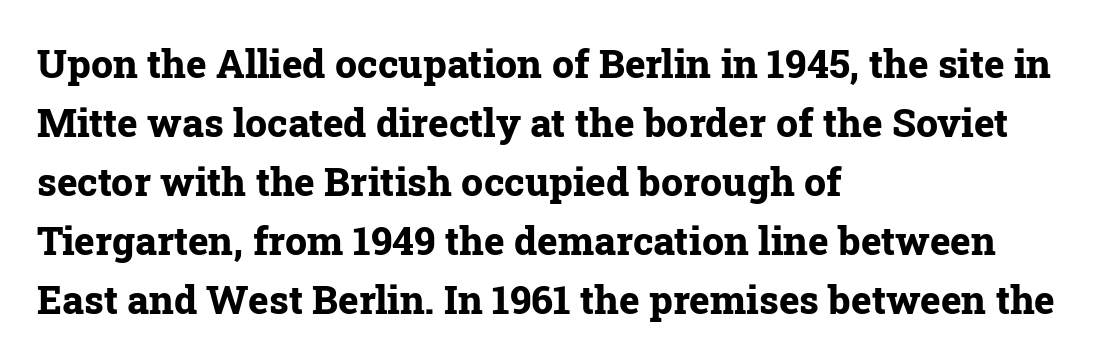
Notice how thick the strokes are: this is what a full bold looks like. Varying glyph widths throughout — classic text-font behaviour. Designer's note — italics off, roman on. Check under the words: just untouched page. The line texture is even and compact thanks to regular tracking. These lines are set flush left with a ragged right edge.
